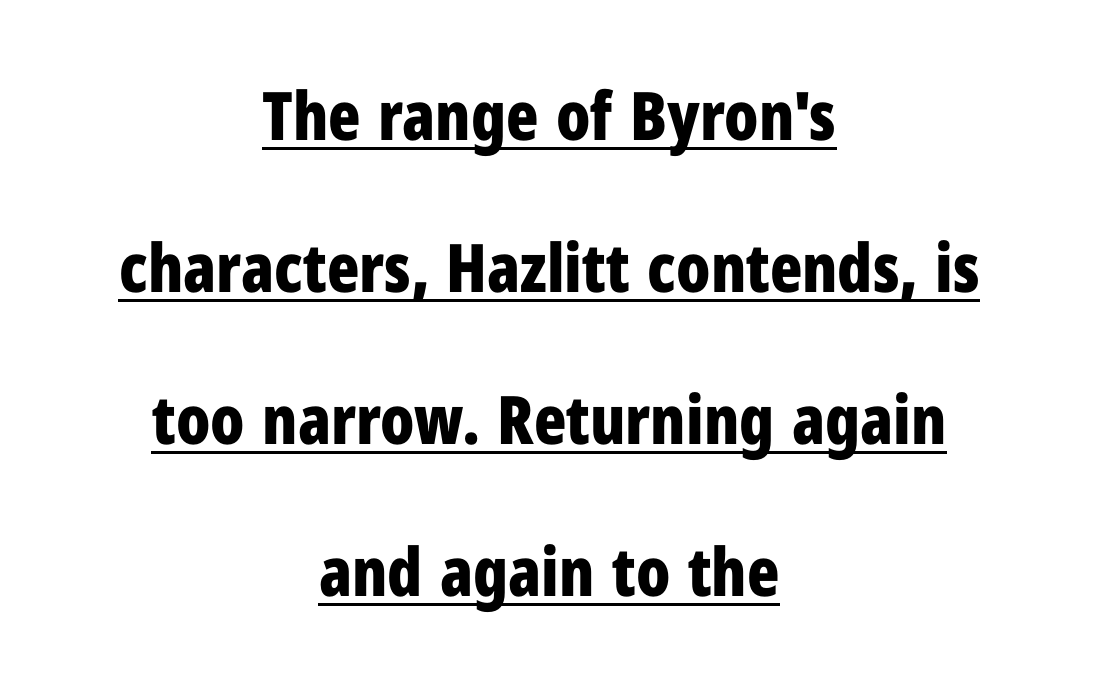
{"serif": "no", "italic": "no", "bold": "yes", "weight": "bold", "width": "condensed", "stroke_contrast": "low", "x_height": "medium", "monospaced": "no", "underline": "yes", "align": "center", "line_spacing": "loose", "line_spacing_ratio": 2.27, "letter_spacing": "normal", "letter_spacing_em": 0.0, "glyph_px": 67}
